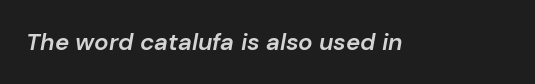
Q: Is the text bold? A: Semi-bold.
Q: Is the text italic (slanted)? A: Yes, it leans right by about 10 degrees.
Q: Is the text underlined? A: No.
Q: Is the spacing between letters normal or unusually wide? A: Normal.
